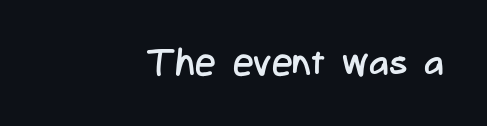
Spacing between characters is what you'd get straight out of the box. The letters advance in unequal steps, a hallmark of proportional type. Unmarked baselines from the first word to the last. Italic? Not at all — the glyphs are vertical.
